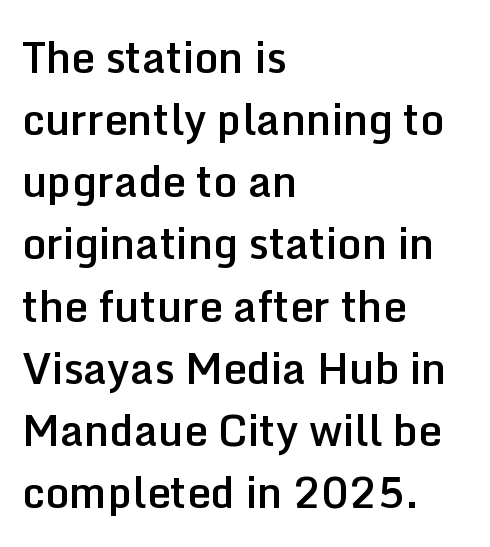
{"serif": "no", "italic": "no", "bold": "semi", "weight": "semibold", "width": "normal", "stroke_contrast": "low", "x_height": "medium", "monospaced": "no", "underline": "no", "align": "left", "line_spacing": "normal", "line_spacing_ratio": 1.48, "letter_spacing": "normal", "letter_spacing_em": 0.0, "glyph_px": 42}
